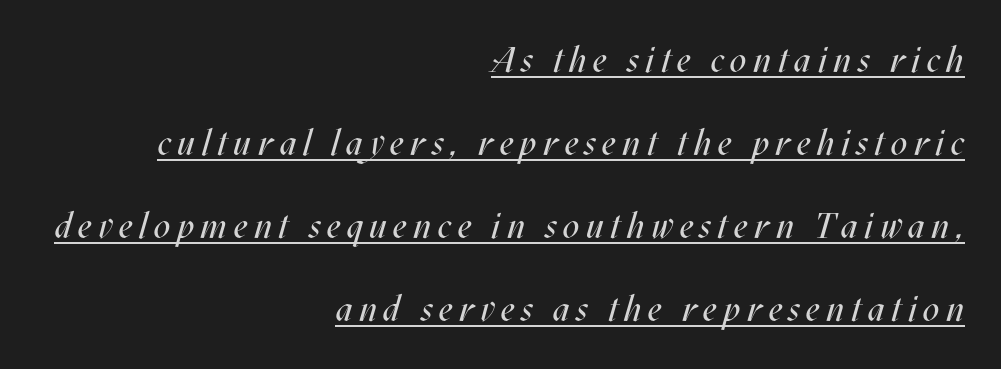
Q: Is the text bold? A: No.
Q: Is the text italic (slanted)? A: Yes, it leans right by about 17 degrees.
Q: Is the text underlined? A: Yes.
Q: How is the paragraph aligned? A: Right-aligned.
Q: Is the spacing between lines tight, normal or loose? A: Loose.
Q: Width (condensed, normal, or wide)? A: Condensed.
Q: Stroke contrast? A: Medium.
Q: x-height? A: Large.
Q: Monospaced? A: No.
